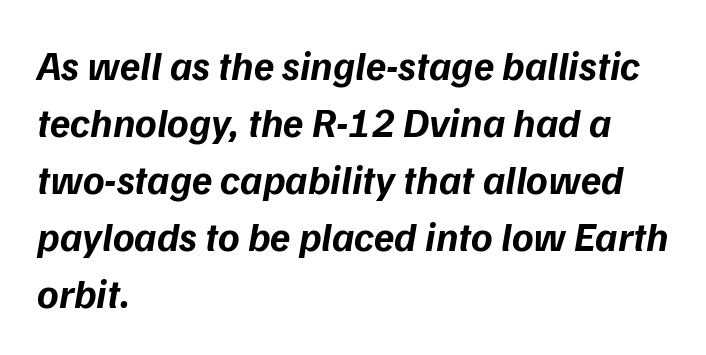
{"serif": "no", "bold": "yes", "weight": "bold", "width": "normal", "stroke_contrast": "low", "x_height": "medium", "monospaced": "no", "underline": "no", "align": "left", "line_spacing": "normal", "line_spacing_ratio": 1.39, "letter_spacing": "normal", "letter_spacing_em": 0.0, "glyph_px": 41}
